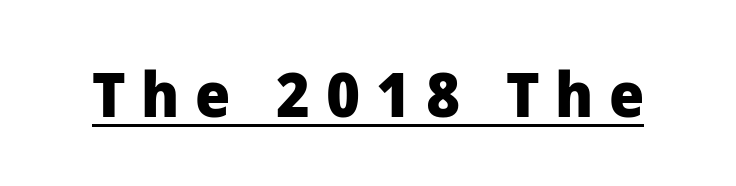
The face used here has the dense, thick strokes of a bold. Serifs: no, the terminals of the letterforms are clean. A baseline rule has been typeset under these characters. Do the letters lean? They stand straight.
